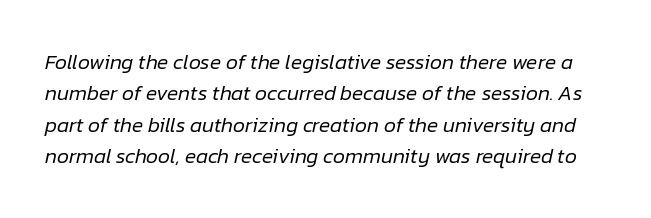
A typesetter would call this leading conventional body-copy spacing. Think standard paragraph weight, or any step lighter than that. Quick note: underline off. How are the letters spaced? Ordinarily, with no added tracking. Rendered with sloped, italic letterforms.
